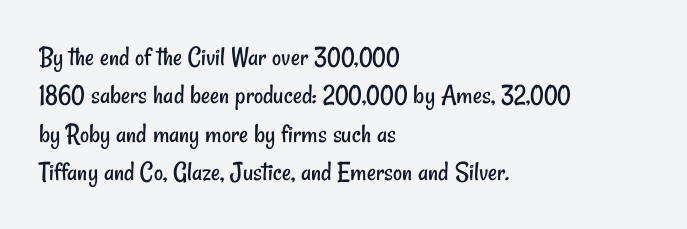
Q: Is the text bold? A: No.
Q: Is the typeface a serif or a sans-serif typeface? A: Sans-serif.
Q: Is the text underlined? A: No.
Q: How is the paragraph aligned? A: Left-aligned.
Q: Is the spacing between letters normal or unusually wide? A: Normal.
Q: Is the spacing between lines tight, normal or loose? A: Normal.
Q: Width (condensed, normal, or wide)? A: Condensed.
Q: Stroke contrast? A: Low.
Q: x-height? A: Small.
Q: Monospaced? A: No.
